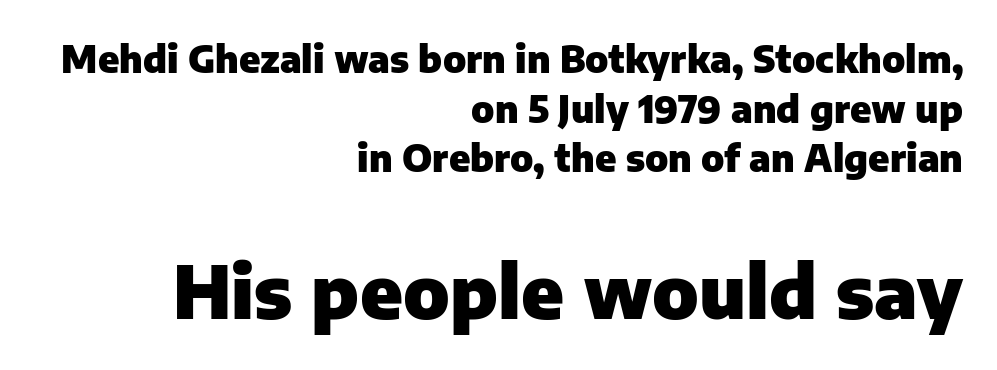
Q: Is the text bold? A: Yes.
Q: Is the text italic (slanted)? A: No, it is upright.
Q: Is the typeface a serif or a sans-serif typeface? A: Sans-serif.
Q: Is the text underlined? A: No.
Q: How is the paragraph aligned? A: Right-aligned.
Q: Is the spacing between letters normal or unusually wide? A: Normal.
Q: Is the spacing between lines tight, normal or loose? A: Normal.
Q: Which block of text is set in a larger size, the first (top) or the second (bottom)? A: The second (bottom) one.
Q: Width (condensed, normal, or wide)? A: Normal.
Q: Stroke contrast? A: Low.
Q: x-height? A: Medium.
Q: Monospaced? A: No.
